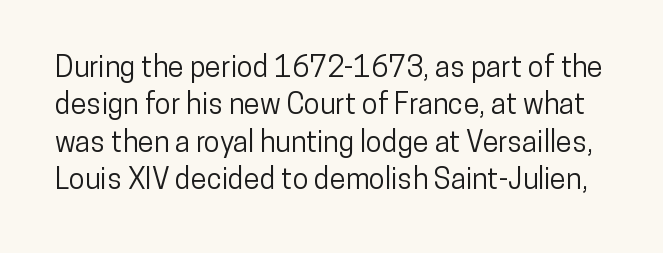
The image shows 29 px condensed sans-serif type, upright; set normal line spacing (1.29x), normal letter spacing, not underlined; low stroke contrast and a medium x-height.
